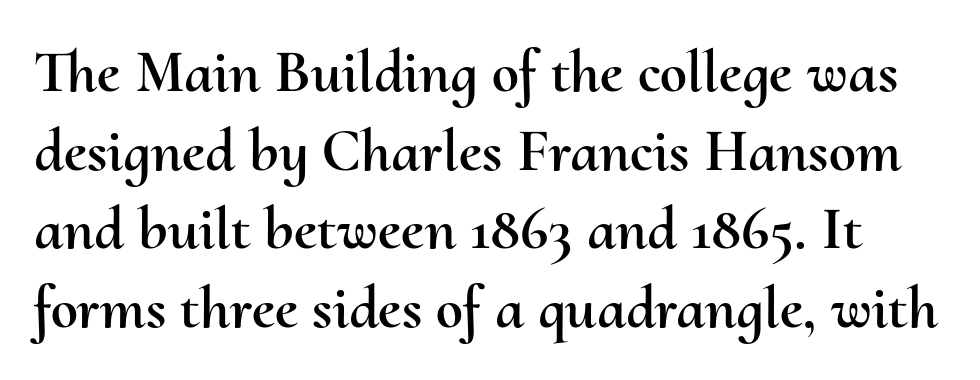
The image shows 61 px text type, upright; set normal line spacing (1.29x), normal letter spacing, not underlined; medium stroke contrast and a small x-height.
